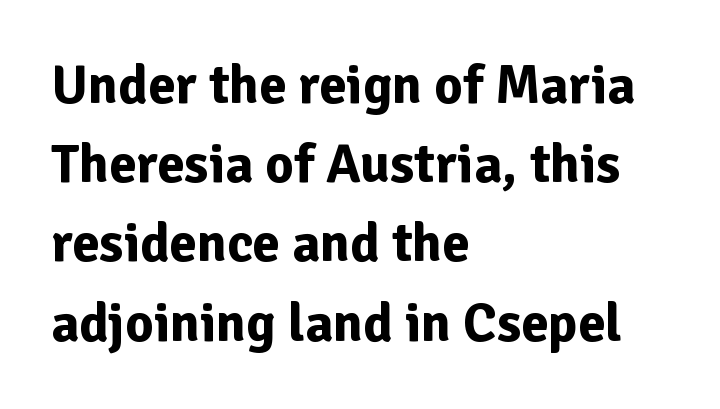
Summary of weight: heavy, a full bold. Honestly, the letter spacing is just normal — you wouldn't notice it. Has an underline been added? It has not. Casual observation: everything's shoved over to the left. A typesetter would call this proportional, since set widths differ per character.
